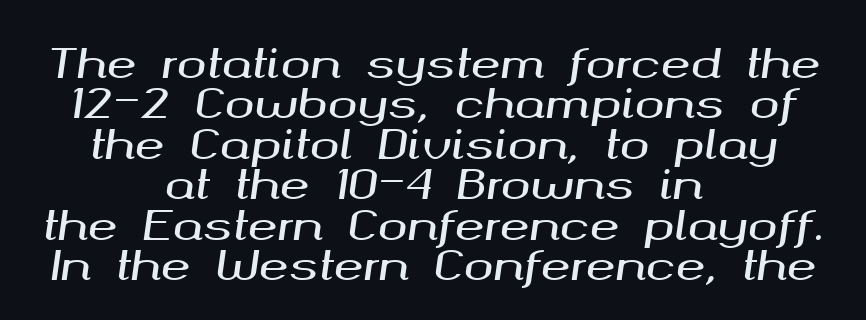
Q: Is the text italic (slanted)? A: Yes, it leans right by about 8 degrees.
Q: Is the text underlined? A: No.
Q: How is the paragraph aligned? A: Centered.
Q: Is the spacing between letters normal or unusually wide? A: Normal.
Q: Is the spacing between lines tight, normal or loose? A: Tight.
Q: Width (condensed, normal, or wide)? A: Wide.
Q: Stroke contrast? A: Medium.
Q: x-height? A: Medium.
Q: Monospaced? A: No.
